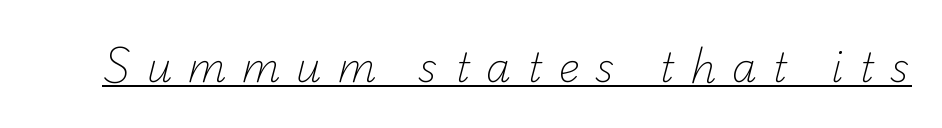
Q: Is the text bold? A: No.
Q: Is the typeface a serif or a sans-serif typeface? A: Sans-serif.
Q: Is the text underlined? A: Yes.
Q: Is the spacing between letters normal or unusually wide? A: Unusually wide.
Q: Width (condensed, normal, or wide)? A: Normal.
Q: Stroke contrast? A: Low.
Q: x-height? A: Small.
Q: Monospaced? A: No.
